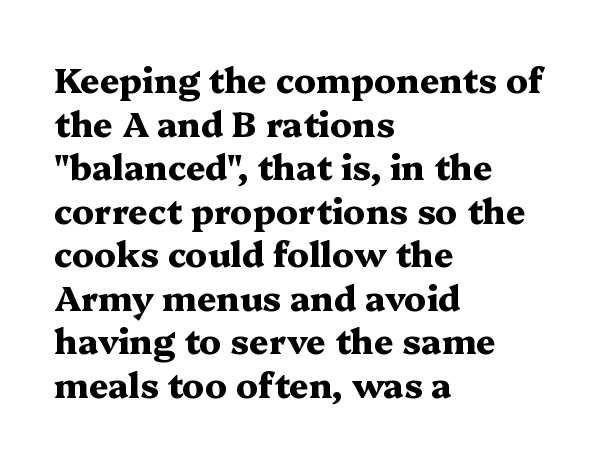
The image shows 34 px heavy, wide serif type, upright; set left-aligned, normal line spacing (1.28x), normal letter spacing, not underlined; medium stroke contrast and a medium x-height.
